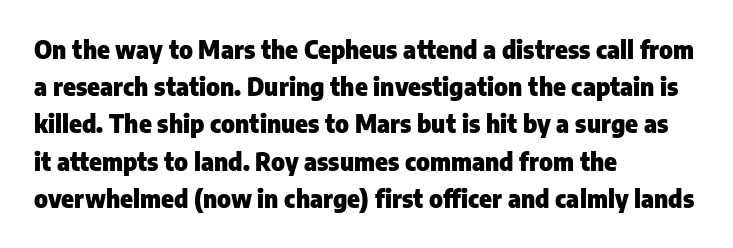
The passage shown has conventional tracking throughout. Underline: absent. The lines in this sample share a left origin and differ only in where they stop. These lines carry a lot of weight — the face is fully bold. Leading: standard. Characters remain perfectly vertical along every line.
